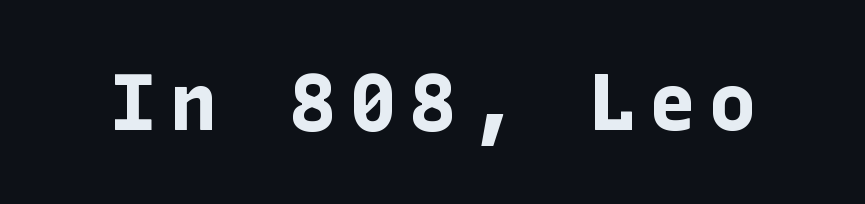
Q: Is the text bold? A: Yes.
Q: Is the text italic (slanted)? A: No, it is upright.
Q: Is the typeface a serif or a sans-serif typeface? A: Sans-serif.
Q: Is the text underlined? A: No.
Q: Width (condensed, normal, or wide)? A: Normal.
Q: Stroke contrast? A: Low.
Q: x-height? A: Medium.
